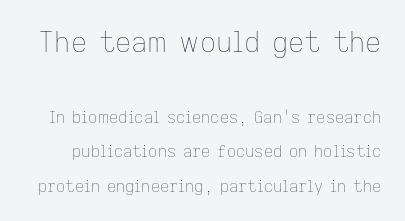
Q: Is the text bold? A: No.
Q: Is the text italic (slanted)? A: No, it is upright.
Q: Is the text underlined? A: No.
Q: Is the spacing between letters normal or unusually wide? A: Normal.
Q: Is the spacing between lines tight, normal or loose? A: Loose.
Q: Which block of text is set in a larger size, the first (top) or the second (bottom)? A: The first (top) one.
Q: Width (condensed, normal, or wide)? A: Normal.
Q: Stroke contrast? A: Low.
Q: x-height? A: Medium.
Q: Monospaced? A: No.
